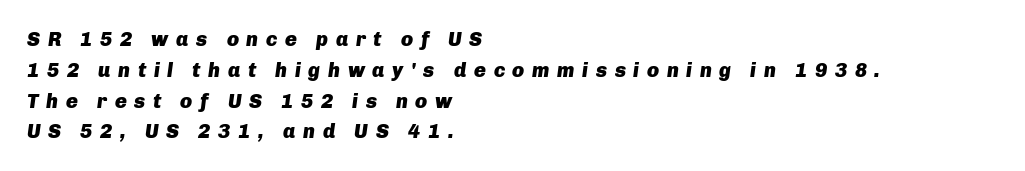
Q: Is the text bold? A: Yes.
Q: Is the text italic (slanted)? A: Yes, it leans right by about 8 degrees.
Q: Is the text underlined? A: No.
Q: How is the paragraph aligned? A: Left-aligned.
Q: Is the spacing between letters normal or unusually wide? A: Unusually wide.
Q: Is the spacing between lines tight, normal or loose? A: Normal.
